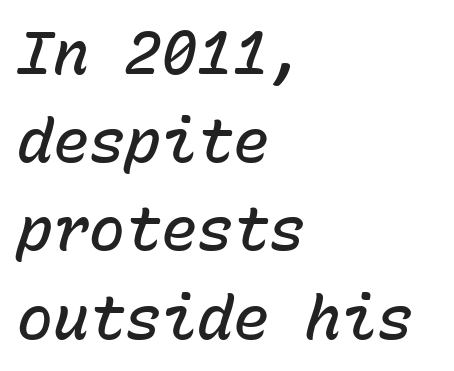
Notice the strokes are somewhat thickened but not fully heavy: this is a semibold. Each row of text sits above clean, open space. This sample is left-justified, so line endings fall wherever the words run out. Here the glyphs are tracked normally, forming tight word shapes. You can tell it's italic because the verticals aren't actually vertical. Leading: standard.
